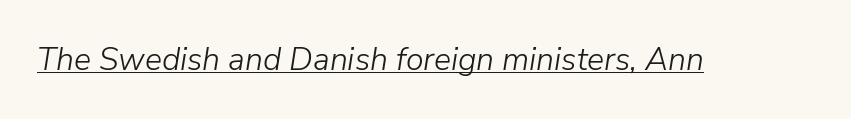
The image shows 32 px light type, italic (leaning right); set normal letter spacing, underlined; low stroke contrast and a medium x-height.
